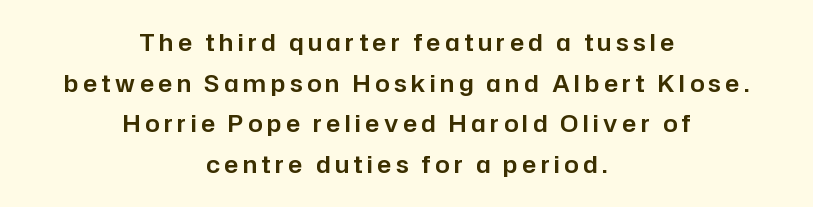
The image shows 23 px text type, upright; set centered, line spacing 1.77x, unusually wide letter spacing (+0.2 em), not underlined.
